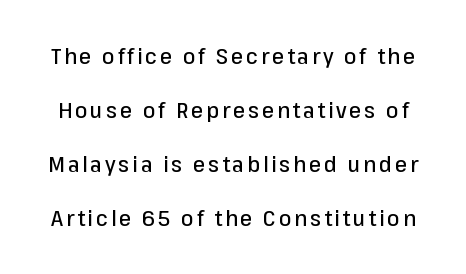
Notice the wide empty band between every row — that's loose leading. Ascenders rise straight up at ninety degrees. The space beneath each line is pristine and unruled.
